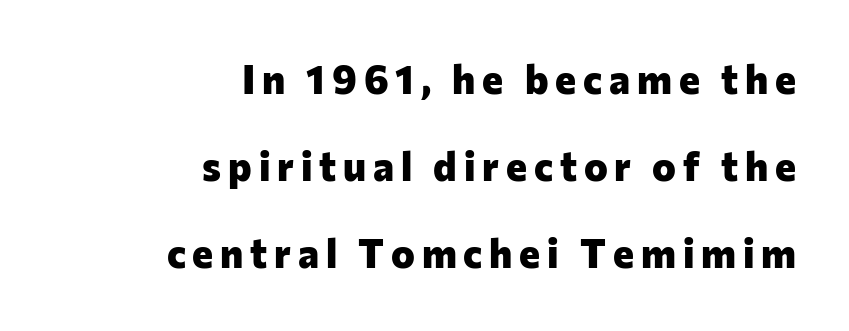
Q: Is the text bold? A: Yes.
Q: Is the text italic (slanted)? A: No, it is upright.
Q: Is the typeface a serif or a sans-serif typeface? A: Sans-serif.
Q: Is the text underlined? A: No.
Q: How is the paragraph aligned? A: Right-aligned.
Q: Is the spacing between lines tight, normal or loose? A: Loose.
Q: Width (condensed, normal, or wide)? A: Normal.
Q: Stroke contrast? A: Low.
Q: x-height? A: Medium.
Q: Monospaced? A: No.
